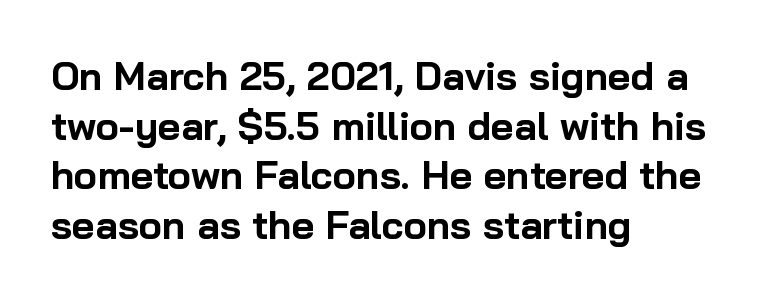
The image shows 39 px bold sans-serif type, upright; set left-aligned, normal line spacing (1.27x), normal letter spacing, not underlined; low stroke contrast and a medium x-height.
